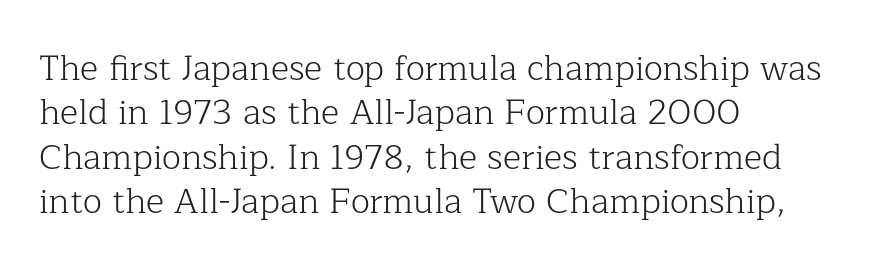
{"serif": "yes", "italic": "no", "bold": "no", "weight": "light", "width": "normal", "stroke_contrast": "low", "x_height": "medium", "monospaced": "no", "underline": "no", "align": "left", "line_spacing": "normal", "line_spacing_ratio": 1.27, "letter_spacing": "normal", "letter_spacing_em": 0.0, "glyph_px": 35}
